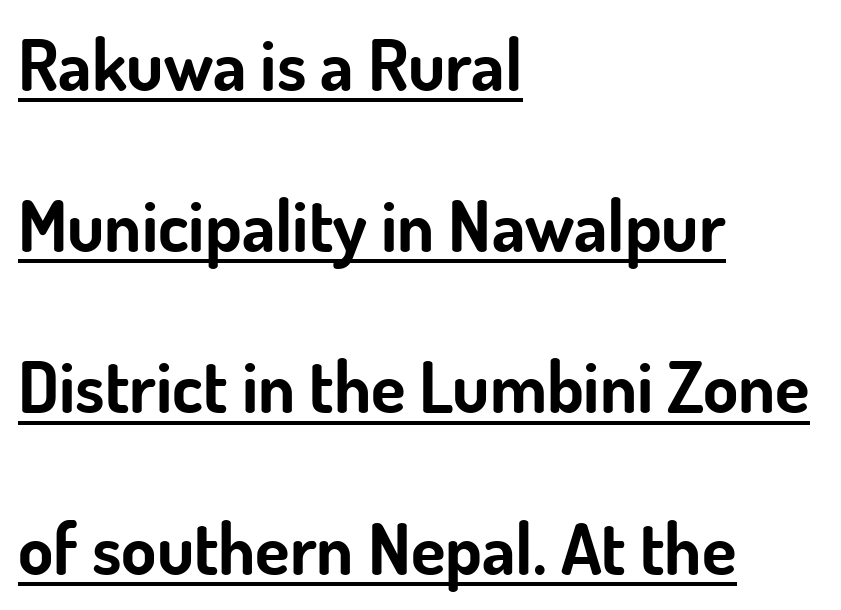
A typesetter would call this leading open, well beyond the default. Typographically, this falls in the sans-serif category. Strokes here are thick enough to call this a true bold. This sample uses an upright cut, with every glyph sitting square on the baseline. Compared with typical body copy, the letter spacing here is the same. A classic flush-left, rag-right setting is used for this passage.
